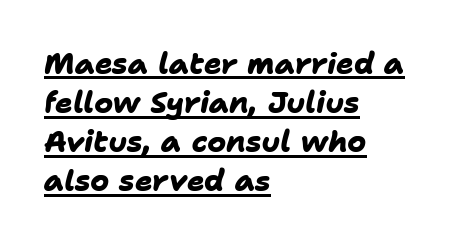
Regarding leading, the lines here are spaced in the standard way. Words appear dense and cohesive because spacing is normal. Look at the stroke-to-counter ratio: heavy, a bold. Varying glyph widths throughout — classic text-font behaviour.
